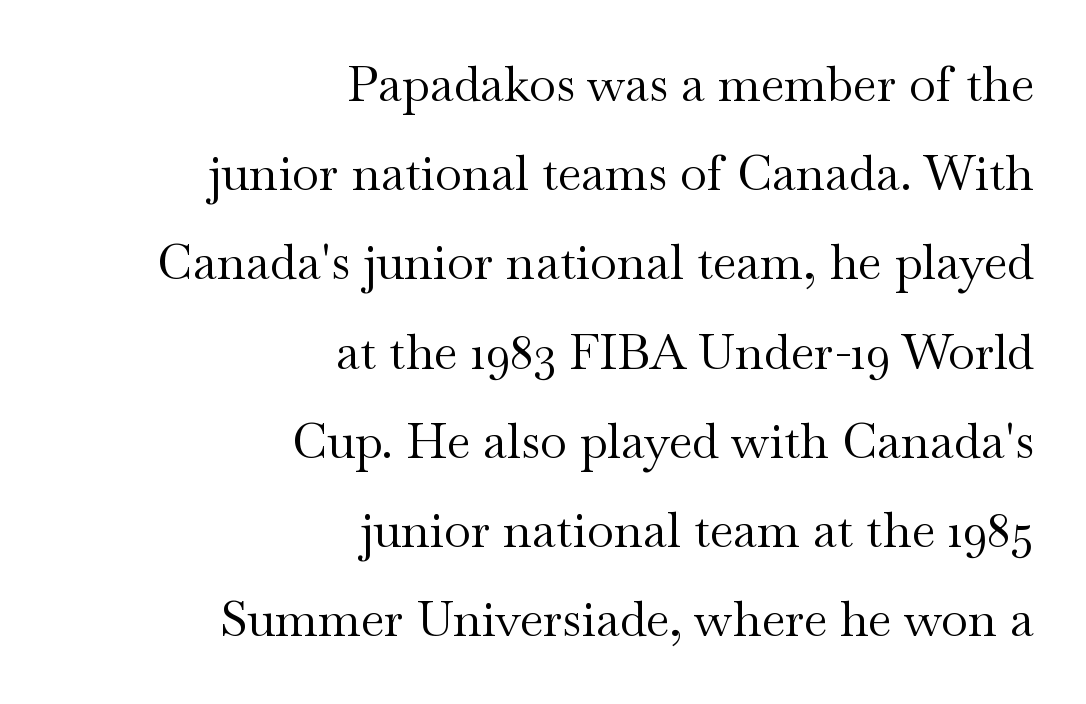
A typesetter would mark this as roman, not italic. Looks like regular typesetting: each glyph gets only the width it needs. A typesetter would call this zero additional tracking. One-word summary of the alignment: right.
